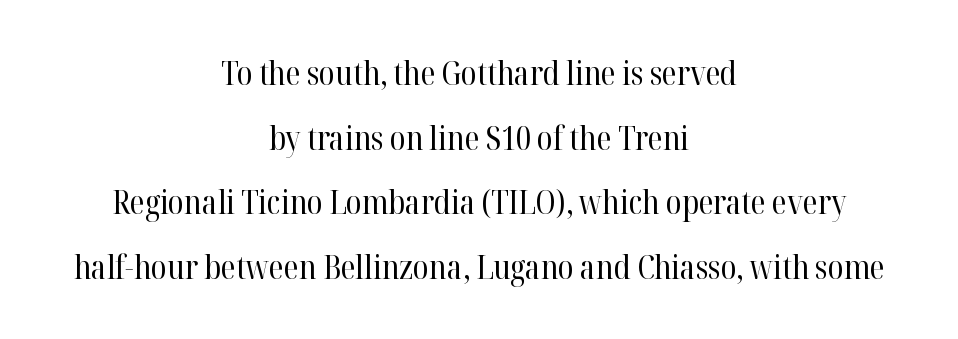
{"serif": "yes", "italic": "no", "bold": "no", "weight": "regular", "width": "normal", "stroke_contrast": "high", "x_height": "medium", "monospaced": "no", "underline": "no", "align": "center", "line_spacing": "loose", "line_spacing_ratio": 2.02, "letter_spacing": "normal", "letter_spacing_em": 0.0, "glyph_px": 32}
